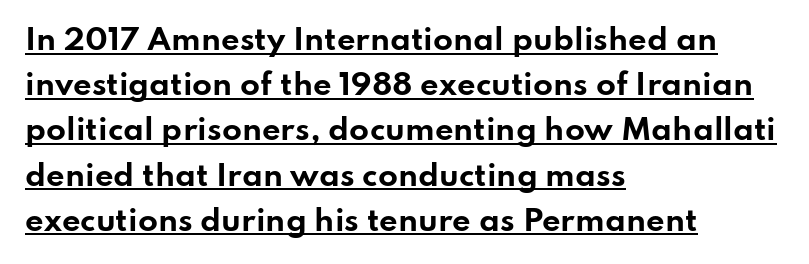
A typesetter would label this face a sans. Beneath each row of characters lies a ruled line. If you drew a line through each stem, it would be perfectly vertical. Look at the stroke-to-counter ratio: heavy, a bold. Tracking here is standard; glyphs follow each other at the usual distance. The passage shown is typed in a proportional face where columns would drift.
